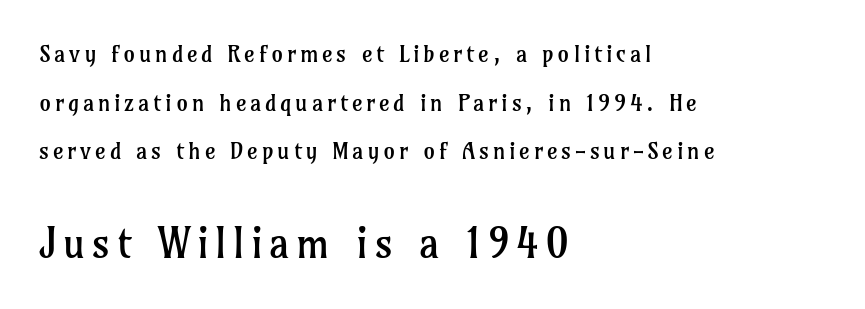
{"serif": "yes", "italic": "no", "bold": "no", "weight": "regular", "width": "normal", "stroke_contrast": "low", "x_height": "medium", "monospaced": "no", "underline": "no", "align": "left", "line_spacing": "loose", "line_spacing_ratio": 2.11, "larger_block": "second", "size_ratio": 1.78, "glyph_px": 41}
